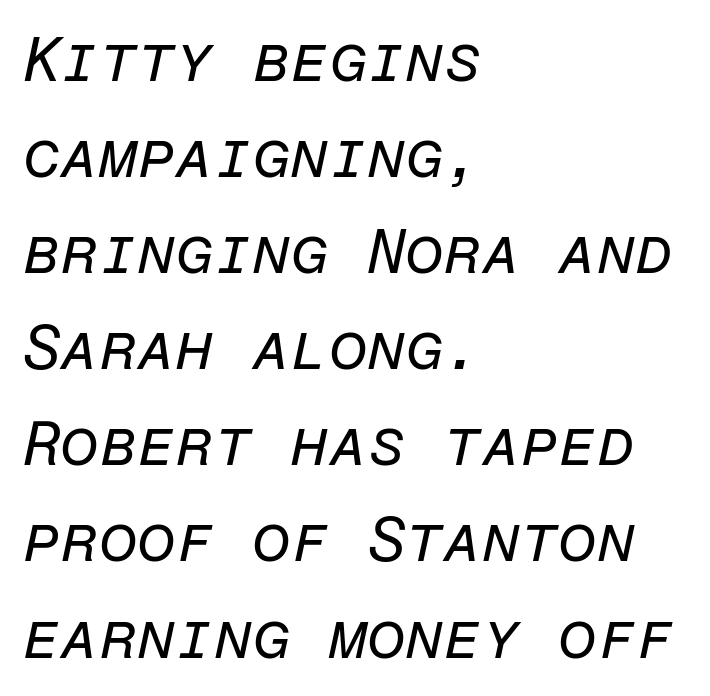
{"italic": "yes", "lean": "right", "slant_degrees": 12, "bold": "no", "weight": "regular", "width": "normal", "stroke_contrast": "low", "x_height": "medium", "monospaced": "yes", "underline": "no", "align": "left", "line_spacing": "normal", "line_spacing_ratio": 1.55, "letter_spacing": "normal", "letter_spacing_em": 0.0, "glyph_px": 62}
